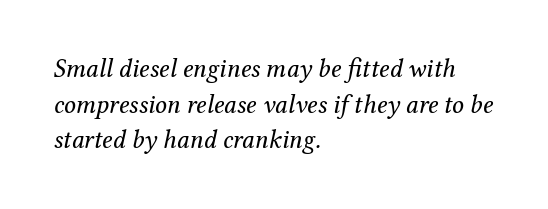
The image shows 26 px text type, italic (leaning right); set left-aligned, normal line spacing (1.37x), normal letter spacing, not underlined.
